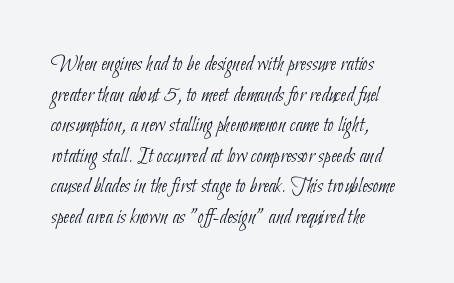
Q: Is the text bold? A: No.
Q: Is the text underlined? A: No.
Q: How is the paragraph aligned? A: Left-aligned.
Q: Is the spacing between letters normal or unusually wide? A: Normal.
Q: Is the spacing between lines tight, normal or loose? A: Normal.
